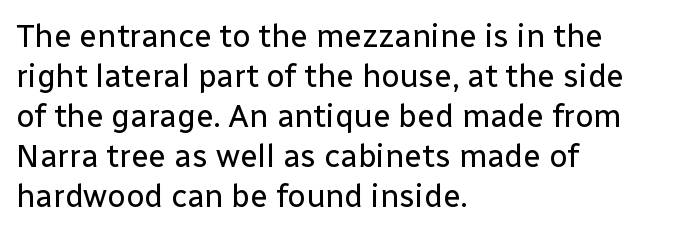
Q: Is the text bold? A: No.
Q: Is the text italic (slanted)? A: No, it is upright.
Q: Is the typeface a serif or a sans-serif typeface? A: Sans-serif.
Q: Is the text underlined? A: No.
Q: How is the paragraph aligned? A: Left-aligned.
Q: Is the spacing between letters normal or unusually wide? A: Normal.
Q: Is the spacing between lines tight, normal or loose? A: Normal.
Q: Width (condensed, normal, or wide)? A: Normal.
Q: Stroke contrast? A: Low.
Q: x-height? A: Medium.
Q: Monospaced? A: No.
